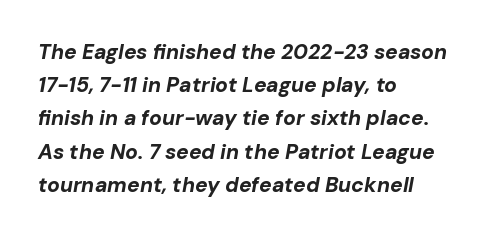
{"italic": "yes", "lean": "right", "slant_degrees": 10, "bold": "yes", "underline": "no", "align": "left", "line_spacing": "normal", "line_spacing_ratio": 1.58, "letter_spacing": "normal", "letter_spacing_em": 0.0, "glyph_px": 21}
